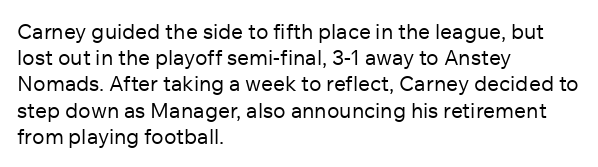
Q: Is the text bold? A: No.
Q: Is the text italic (slanted)? A: No, it is upright.
Q: Is the text underlined? A: No.
Q: How is the paragraph aligned? A: Left-aligned.
Q: Is the spacing between letters normal or unusually wide? A: Normal.
Q: Is the spacing between lines tight, normal or loose? A: Normal.
